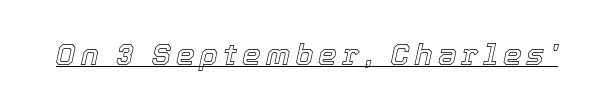
When letters slant like this, we call the style italic. This sample has the flowing, uneven cadence of proportional lettering. Quick note: underline on.
